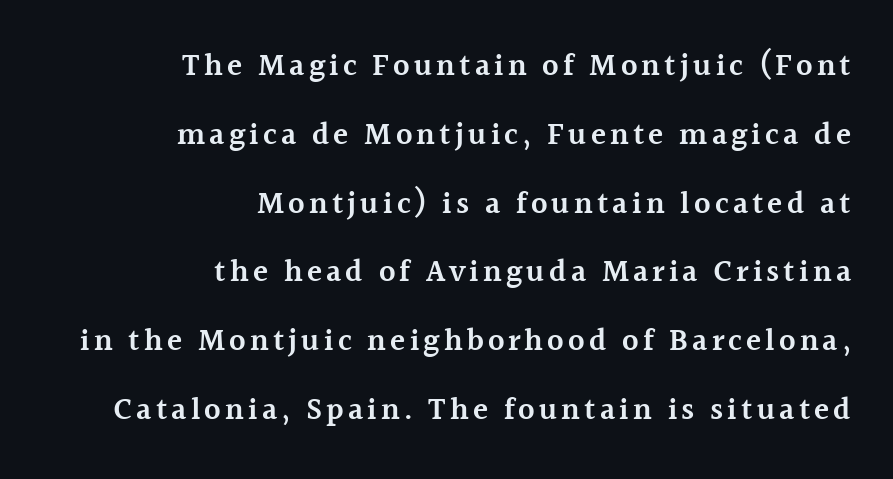
Q: Is the text bold? A: Semi-bold.
Q: Is the text italic (slanted)? A: No, it is upright.
Q: Is the typeface a serif or a sans-serif typeface? A: Serif.
Q: Is the text underlined? A: No.
Q: How is the paragraph aligned? A: Right-aligned.
Q: Is the spacing between lines tight, normal or loose? A: Loose.
Q: Width (condensed, normal, or wide)? A: Normal.
Q: x-height? A: Medium.
Q: Monospaced? A: No.
